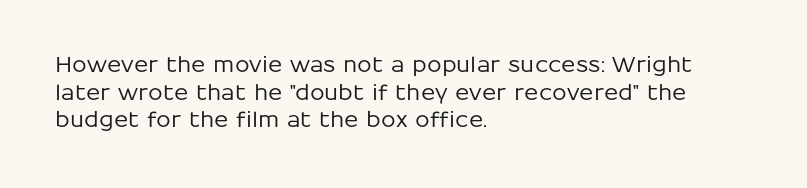
Every character sits straight up, as roman type does. Decoration check: the copy has no underline. A normal amount of white space separates one row of letters from the next. The passage shown has conventional tracking throughout.
